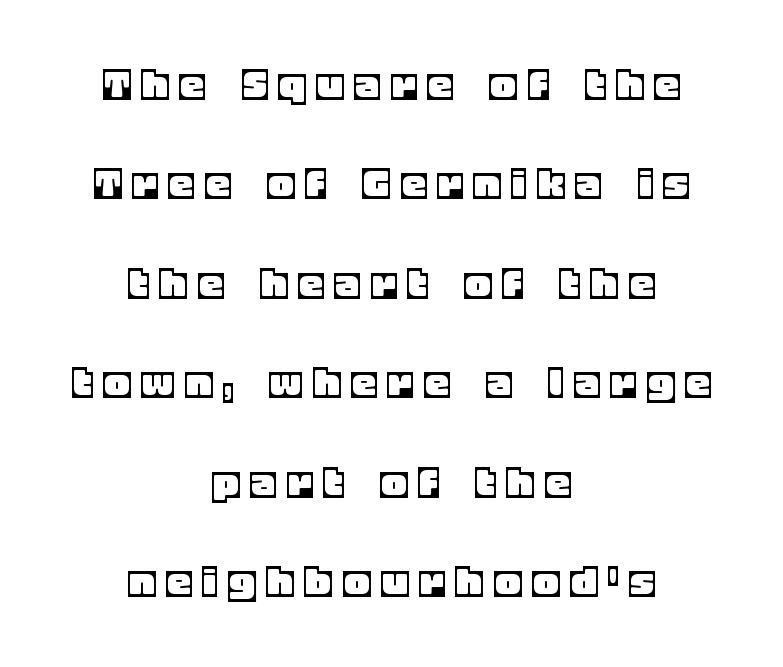
Reading down the column, the eye jumps a long way to each next line. The rendering inserts visible extra space after every character. Looks like regular typesetting: each glyph gets only the width it needs. Nobody drew a line under any word here. The letters stand upright; this is a roman face. If you folded the block vertically in half, each line would mirror itself in length.
